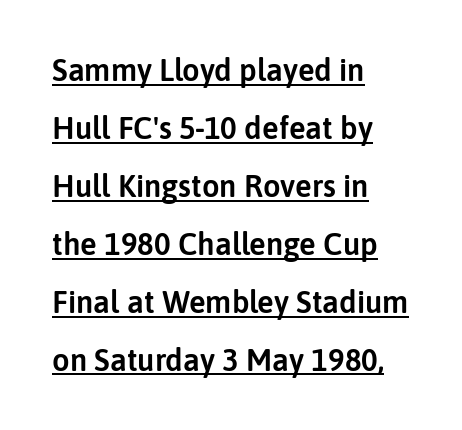
Q: Is the text italic (slanted)? A: No, it is upright.
Q: Is the typeface a serif or a sans-serif typeface? A: Sans-serif.
Q: Is the text underlined? A: Yes.
Q: How is the paragraph aligned? A: Left-aligned.
Q: Is the spacing between letters normal or unusually wide? A: Normal.
Q: Width (condensed, normal, or wide)? A: Normal.
Q: Stroke contrast? A: Low.
Q: x-height? A: Medium.
Q: Monospaced? A: No.
